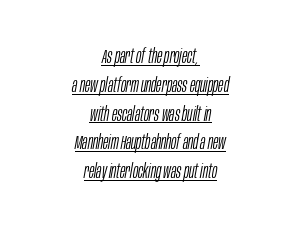
The image shows 20 px text type, italic (leaning right); set centered, normal line spacing (1.44x), normal letter spacing, underlined.
